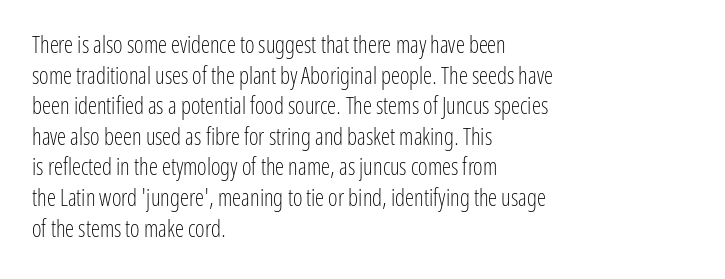
Q: Is the text bold? A: No.
Q: Is the text italic (slanted)? A: No, it is upright.
Q: Is the text underlined? A: No.
Q: How is the paragraph aligned? A: Left-aligned.
Q: Is the spacing between letters normal or unusually wide? A: Normal.
Q: Is the spacing between lines tight, normal or loose? A: Normal.
